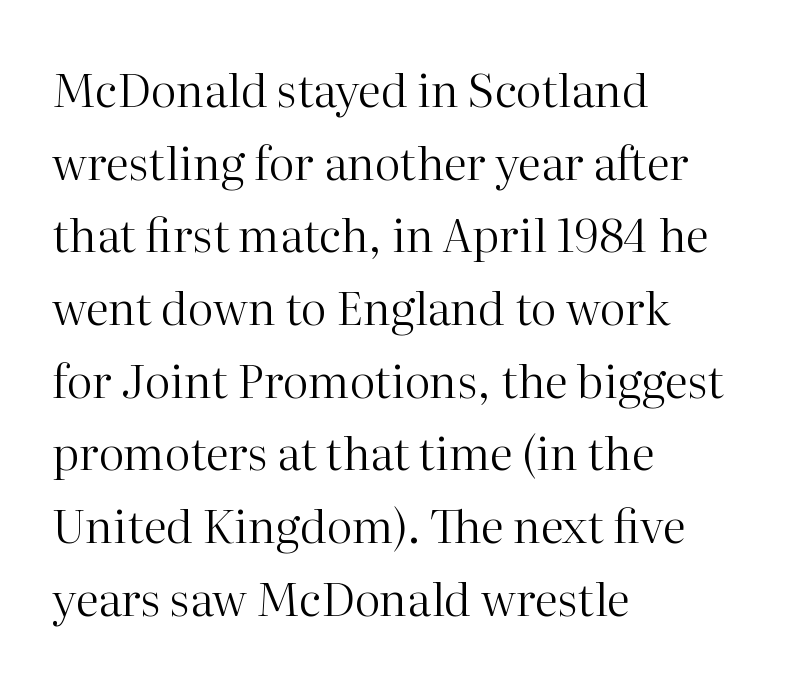
Weight: not bold — regular or lighter. Are there feet on the stems? There are — it's a serif. Inter-character spacing is left at the font's built-in metrics. Leftover space on each line is placed entirely after the last word. The type sits square on the baseline with zero lean.
